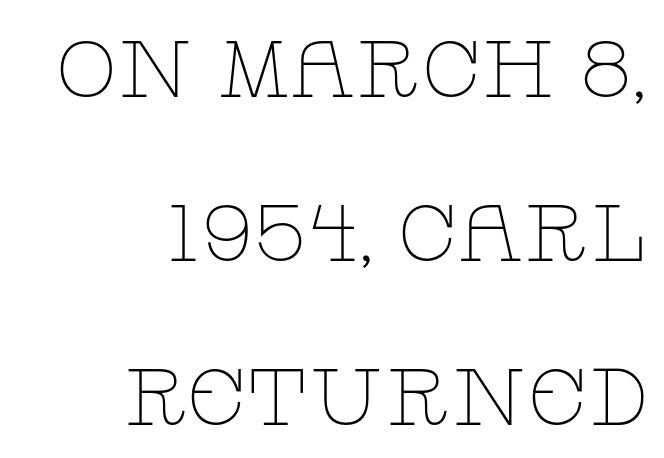
{"serif": "yes", "italic": "no", "bold": "no", "weight": "thin", "width": "wide", "stroke_contrast": "low", "x_height": "large", "monospaced": "no", "underline": "no", "align": "right", "line_spacing": "loose", "line_spacing_ratio": 2.05, "letter_spacing": "normal", "letter_spacing_em": 0.0, "glyph_px": 80}
